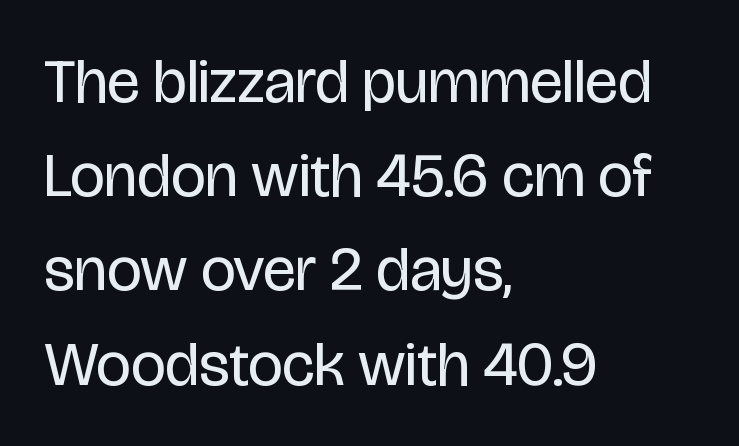
{"serif": "no", "italic": "no", "bold": "no", "weight": "regular", "width": "condensed", "stroke_contrast": "low", "x_height": "large", "monospaced": "no", "underline": "no", "align": "left", "line_spacing": "normal", "line_spacing_ratio": 1.52, "letter_spacing": "normal", "letter_spacing_em": 0.0, "glyph_px": 62}
